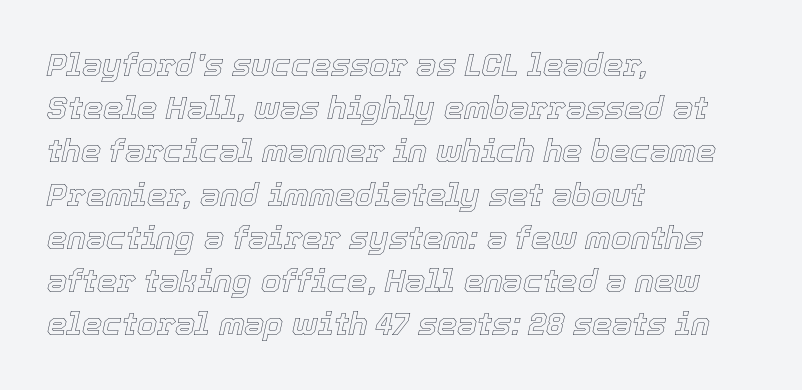
{"italic": "yes", "lean": "right", "slant_degrees": 12, "width": "normal", "x_height": "medium", "monospaced": "no", "underline": "no", "align": "left", "line_spacing": "normal", "line_spacing_ratio": 1.35, "letter_spacing": "normal", "letter_spacing_em": 0.0, "glyph_px": 32}
